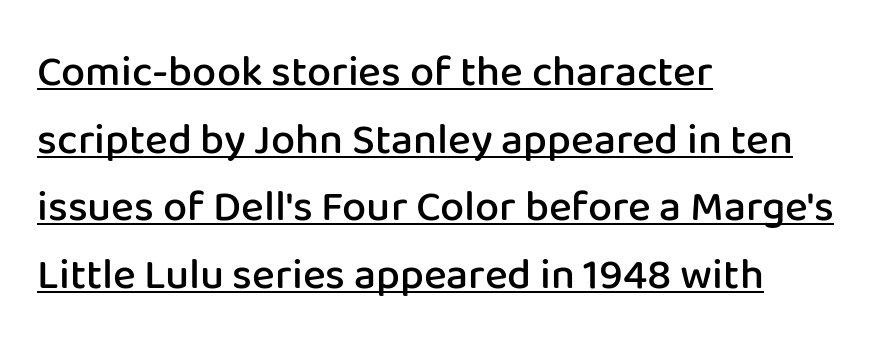
Letter spacing: default. The specimen reads as upright at a glance. Firm but not heavy-handed strokes: this text is semibold. This sample uses a sans-serif face.
